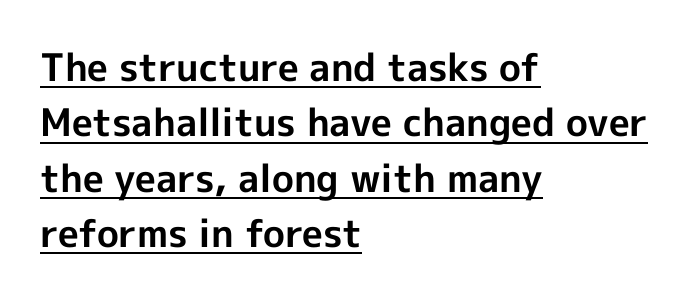
The image shows 38 px bold sans-serif type, upright; set left-aligned, normal line spacing (1.46x), normal letter spacing, underlined; a medium x-height.
